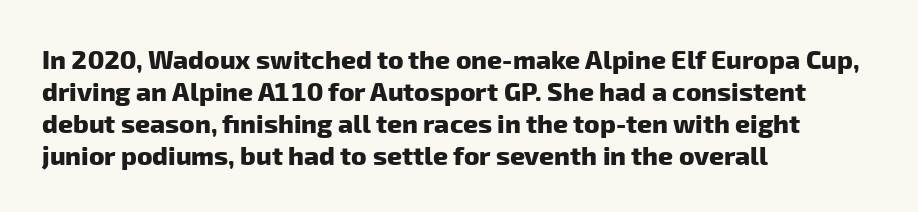
Q: Is the text bold? A: Yes.
Q: Is the text underlined? A: No.
Q: How is the paragraph aligned? A: Left-aligned.
Q: Is the spacing between letters normal or unusually wide? A: Normal.
